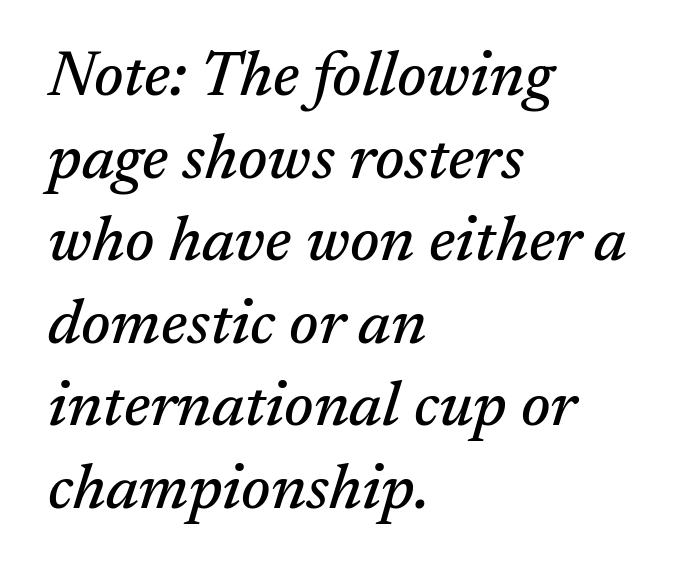
Q: Is the text italic (slanted)? A: Yes, it leans right by about 17 degrees.
Q: Is the typeface a serif or a sans-serif typeface? A: Serif.
Q: Is the text underlined? A: No.
Q: How is the paragraph aligned? A: Left-aligned.
Q: Is the spacing between letters normal or unusually wide? A: Normal.
Q: Is the spacing between lines tight, normal or loose? A: Normal.
Q: Width (condensed, normal, or wide)? A: Normal.
Q: Stroke contrast? A: Medium.
Q: x-height? A: Medium.
Q: Monospaced? A: No.
